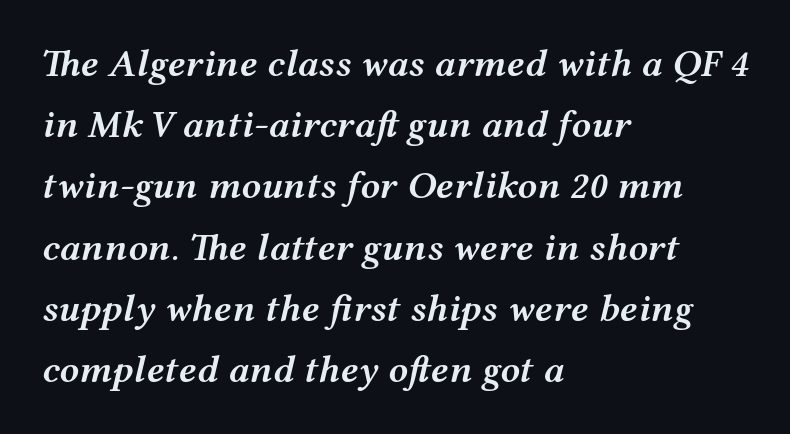
Q: Is the text bold? A: Semi-bold.
Q: Is the text italic (slanted)? A: Yes, it leans right by about 12 degrees.
Q: Is the text underlined? A: No.
Q: How is the paragraph aligned? A: Left-aligned.
Q: Is the spacing between letters normal or unusually wide? A: Normal.
Q: Is the spacing between lines tight, normal or loose? A: Normal.
Q: Width (condensed, normal, or wide)? A: Wide.
Q: Stroke contrast? A: Medium.
Q: x-height? A: Medium.
Q: Monospaced? A: No.
